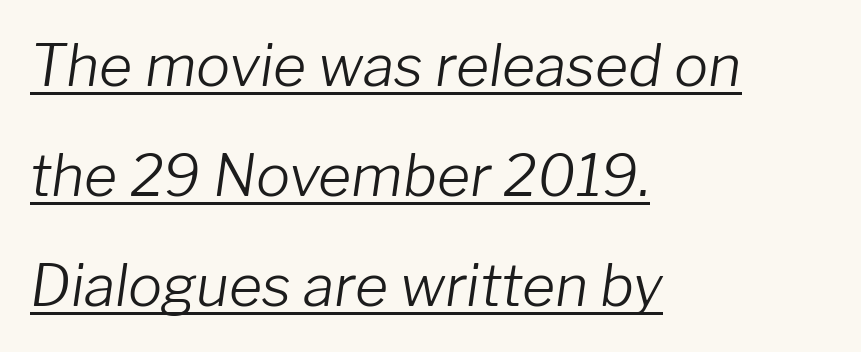
Q: Is the text bold? A: No.
Q: Is the text italic (slanted)? A: Yes, it leans right by about 8 degrees.
Q: Is the text underlined? A: Yes.
Q: How is the paragraph aligned? A: Left-aligned.
Q: Is the spacing between letters normal or unusually wide? A: Normal.
Q: Is the spacing between lines tight, normal or loose? A: Loose.
Q: Width (condensed, normal, or wide)? A: Normal.
Q: Stroke contrast? A: Low.
Q: x-height? A: Medium.
Q: Monospaced? A: No.
